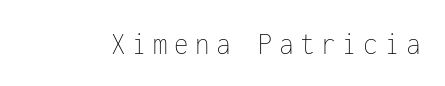
{"italic": "no", "bold": "no", "weight": "thin", "width": "condensed", "stroke_contrast": "low", "x_height": "medium", "monospaced": "yes", "underline": "no", "letter_spacing": "wide", "letter_spacing_em": 0.2, "glyph_px": 33}
